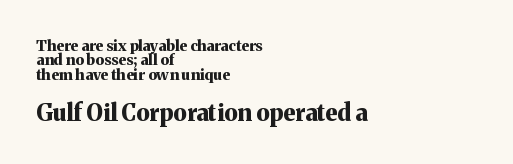
Each word holds together tightly as a unit, with standard inter-letter gaps. One-word summary of the alignment: left. Does the lettering tilt? It doesn't — this is upright. The second block has been scaled up relative to the first.
